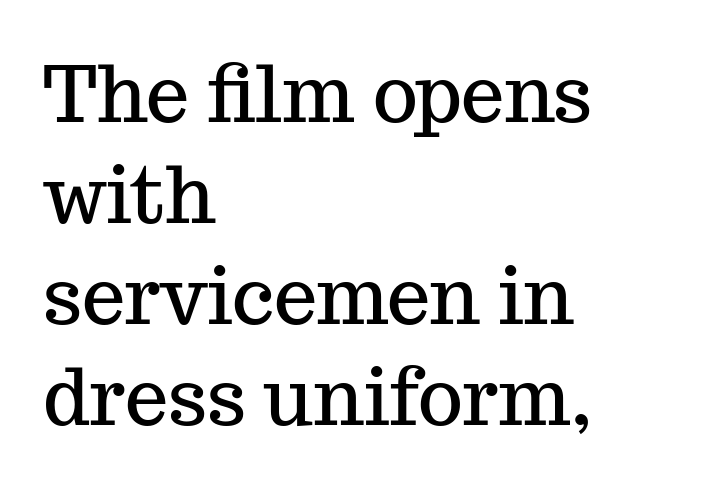
Q: Is the text italic (slanted)? A: No, it is upright.
Q: Is the typeface a serif or a sans-serif typeface? A: Serif.
Q: Is the text underlined? A: No.
Q: How is the paragraph aligned? A: Left-aligned.
Q: Is the spacing between letters normal or unusually wide? A: Normal.
Q: Is the spacing between lines tight, normal or loose? A: Normal.
Q: Width (condensed, normal, or wide)? A: Normal.
Q: Stroke contrast? A: Medium.
Q: x-height? A: Medium.
Q: Monospaced? A: No.
